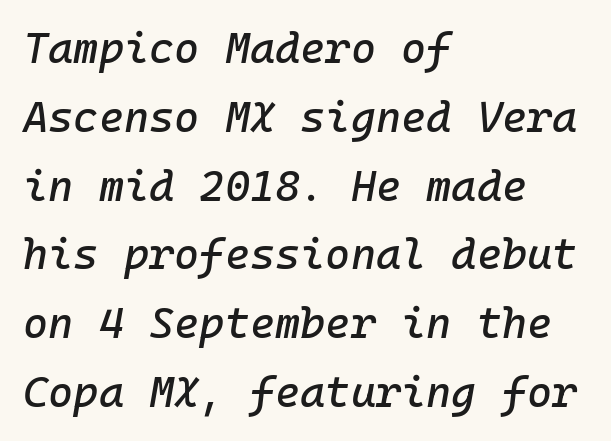
The image shows 43 px text type, italic (leaning right); set left-aligned, normal line spacing (1.6x), normal letter spacing, not underlined; low stroke contrast and a medium x-height.
